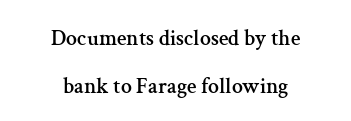
How are the letters spaced? Ordinarily, with no added tracking. Reading down the column, the eye jumps a long way to each next line. Every stem runs plumb, perpendicular to the baseline. A student would call this center alignment; a typographer would say set centered. Decoration check: the copy has no underline.
